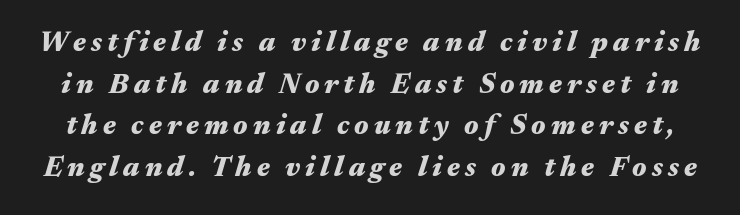
The face used here has a pronounced slope to its letters. Varying glyph widths throughout — classic text-font behaviour. These words are printed bold, with thick strokes throughout. Anything drawn beneath the words? Only blank space. The block of text has a typical density, with ordinary space between rows.
